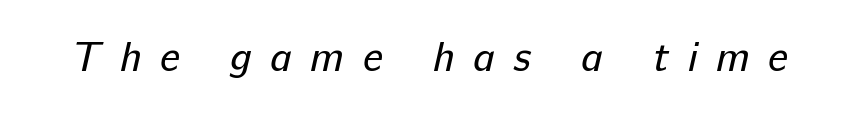
{"serif": "no", "bold": "no", "weight": "regular", "width": "normal", "stroke_contrast": "low", "x_height": "medium", "monospaced": "no", "underline": "no", "letter_spacing": "wide", "letter_spacing_em": 0.45, "glyph_px": 41}
